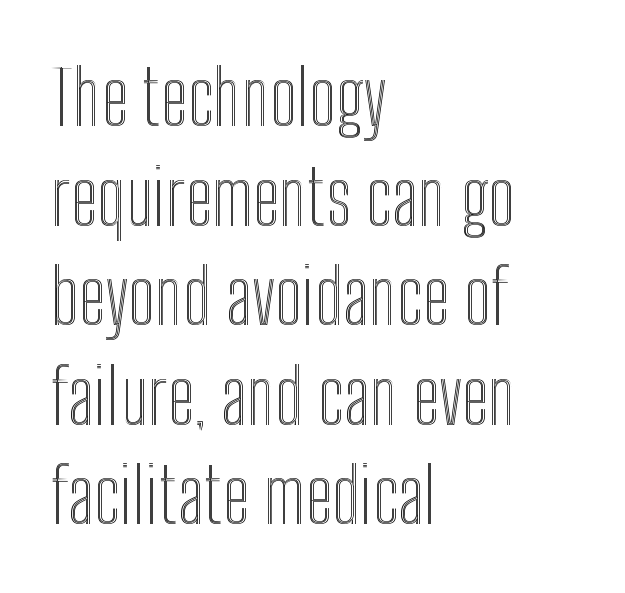
Q: Is the text italic (slanted)? A: No, it is upright.
Q: Is the text underlined? A: No.
Q: How is the paragraph aligned? A: Left-aligned.
Q: Is the spacing between letters normal or unusually wide? A: Normal.
Q: Is the spacing between lines tight, normal or loose? A: Normal.
Q: Width (condensed, normal, or wide)? A: Condensed.
Q: x-height? A: Medium.
Q: Monospaced? A: No.
